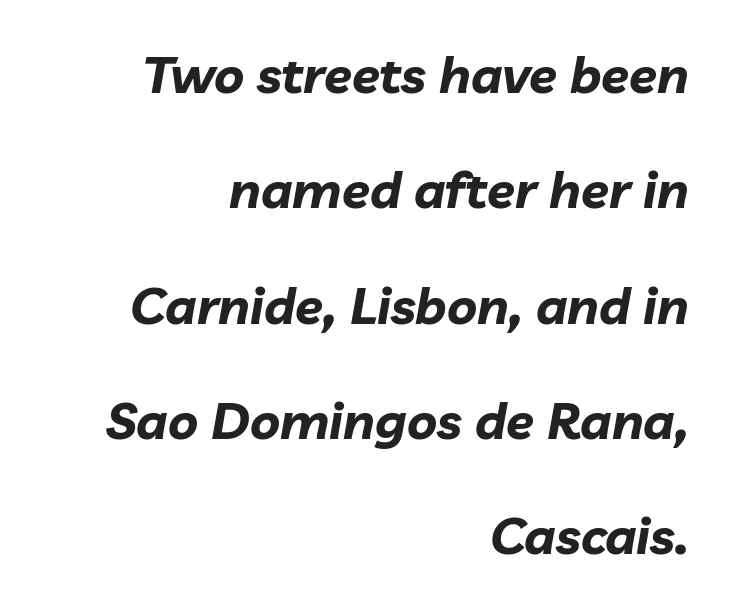
Q: Is the text bold? A: Yes.
Q: Is the text italic (slanted)? A: Yes, it leans right by about 10 degrees.
Q: Is the text underlined? A: No.
Q: How is the paragraph aligned? A: Right-aligned.
Q: Is the spacing between letters normal or unusually wide? A: Normal.
Q: Is the spacing between lines tight, normal or loose? A: Loose.
Q: Width (condensed, normal, or wide)? A: Normal.
Q: Stroke contrast? A: Low.
Q: x-height? A: Medium.
Q: Monospaced? A: No.
